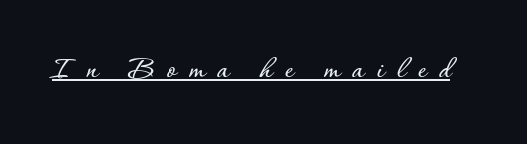
The image shows 32 px text type; set unusually wide letter spacing (+0.39 em), underlined; low stroke contrast and a small x-height.
